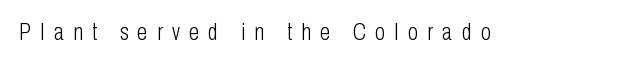
{"italic": "no", "bold": "no", "underline": "no", "letter_spacing": "wide", "letter_spacing_em": 0.41, "glyph_px": 23}
